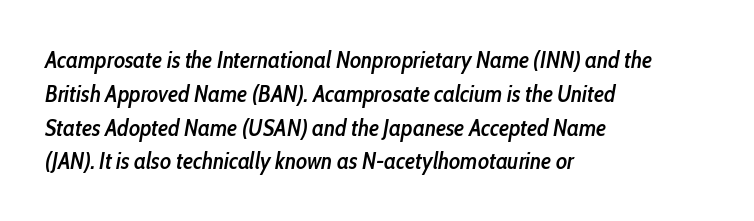
Observe the ordinary spacing: letters are neighbours, not strangers. Notice the strokes are somewhat thickened but not fully heavy: this is a semibold. This rendering features lettering with no underline. The paragraph shown leans on its left margin. Does the leading feel generous? No, just average.
